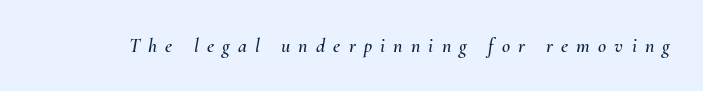
{"italic": "yes", "lean": "right", "slant_degrees": 10, "underline": "no", "letter_spacing": "wide", "letter_spacing_em": 0.41, "glyph_px": 20}
